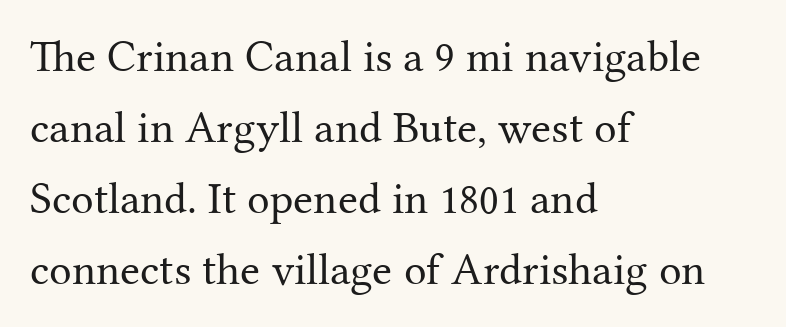
{"serif": "yes", "italic": "no", "bold": "no", "weight": "regular", "width": "normal", "stroke_contrast": "medium", "x_height": "medium", "monospaced": "no", "underline": "no", "align": "left", "line_spacing": "normal", "line_spacing_ratio": 1.58, "letter_spacing": "normal", "letter_spacing_em": 0.0, "glyph_px": 45}
